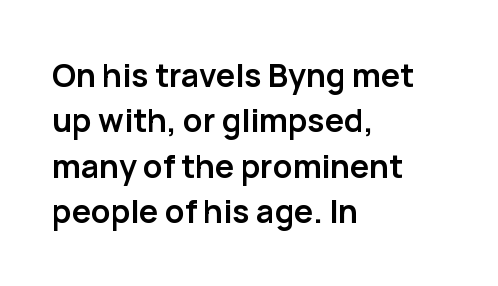
Here the glyphs are tracked normally, forming tight word shapes. The type family on display is of the sans-serif kind. The face used here has the dense, thick strokes of a bold. Rows of type keep a routine distance in the vertical direction. Caption: multi-line text, flush left, ragged right. It's the straight-up-and-down kind of type.
